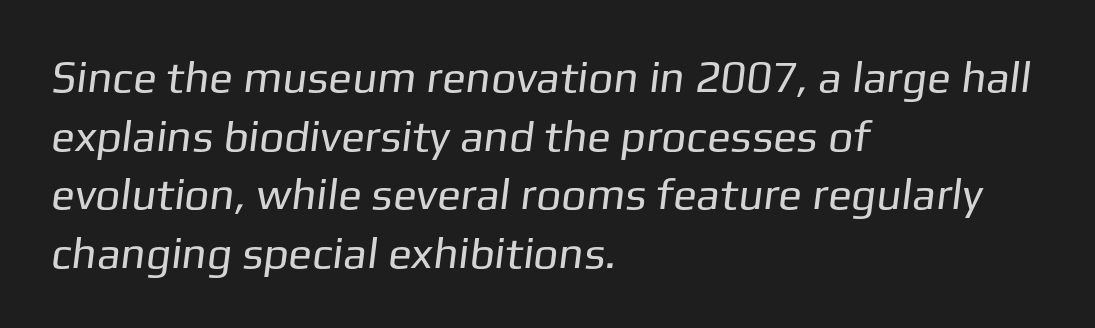
The image shows 44 px regular-weight sans-serif type; set left-aligned, normal line spacing (1.33x), normal letter spacing, not underlined; low stroke contrast and a medium x-height.
